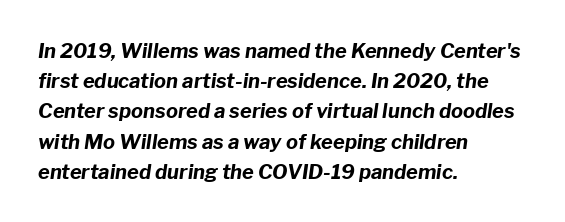
The image shows 20 px bold type, italic (leaning right); set left-aligned, normal line spacing (1.51x), normal letter spacing, not underlined.
